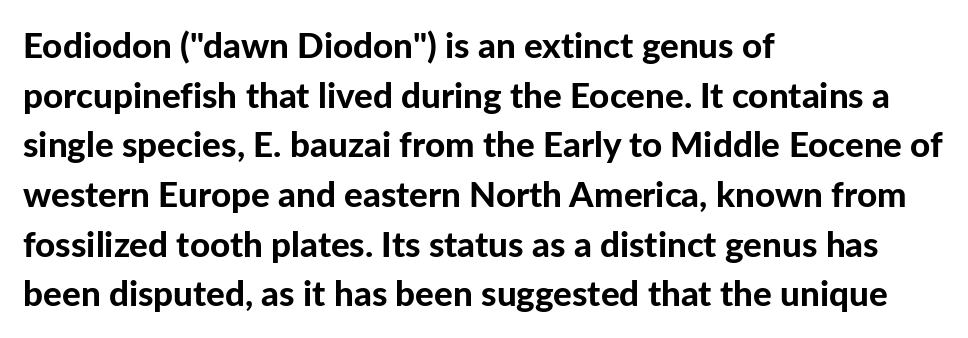
{"serif": "no", "italic": "no", "bold": "yes", "weight": "bold", "width": "normal", "stroke_contrast": "low", "x_height": "medium", "monospaced": "no", "underline": "no", "align": "left", "line_spacing": "normal", "line_spacing_ratio": 1.42, "letter_spacing": "normal", "letter_spacing_em": 0.0, "glyph_px": 35}
